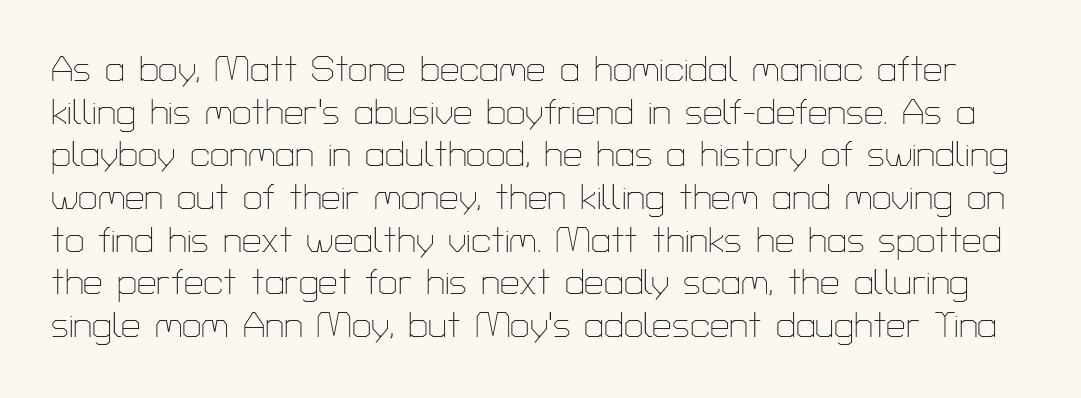
No italicization has been applied; the sample stays upright. Typographically, this falls in the sans-serif category. This sample uses plain, unmodified letter spacing. Note the varied advance widths — an 'i' is clearly narrower than an 'm'. Weight: in the light-to-regular range.
